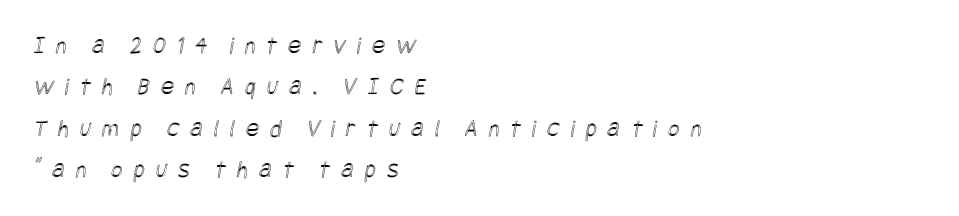
The image shows 25 px text type; set left-aligned, normal line spacing (1.66x), unusually wide letter spacing (+0.44 em), not underlined.
